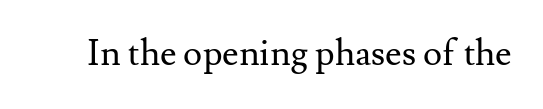
Q: Is the text bold? A: No.
Q: Is the text italic (slanted)? A: No, it is upright.
Q: Is the typeface a serif or a sans-serif typeface? A: Serif.
Q: Is the text underlined? A: No.
Q: Is the spacing between letters normal or unusually wide? A: Normal.
Q: Width (condensed, normal, or wide)? A: Normal.
Q: Stroke contrast? A: Medium.
Q: x-height? A: Small.
Q: Monospaced? A: No.
